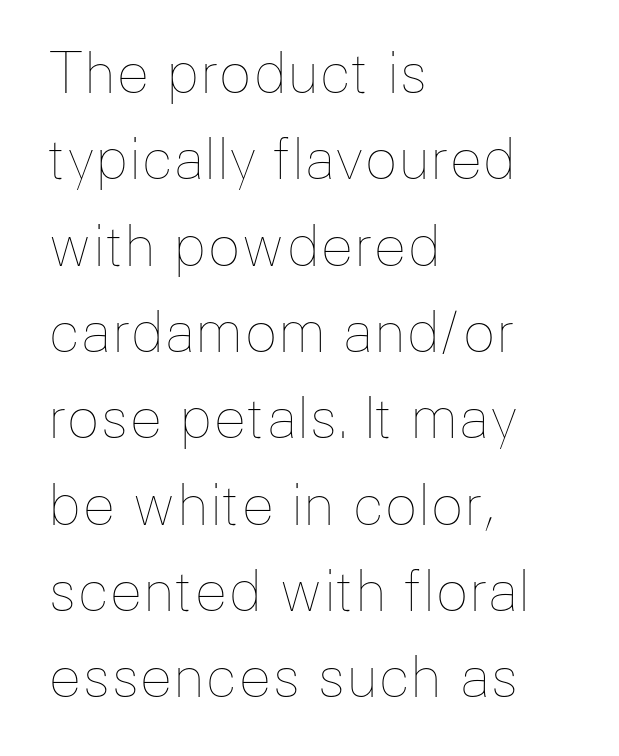
Q: Is the text bold? A: No.
Q: Is the text italic (slanted)? A: No, it is upright.
Q: Is the text underlined? A: No.
Q: How is the paragraph aligned? A: Left-aligned.
Q: Is the spacing between letters normal or unusually wide? A: Normal.
Q: Is the spacing between lines tight, normal or loose? A: Normal.
Q: Width (condensed, normal, or wide)? A: Normal.
Q: Stroke contrast? A: Low.
Q: x-height? A: Medium.
Q: Monospaced? A: No.
